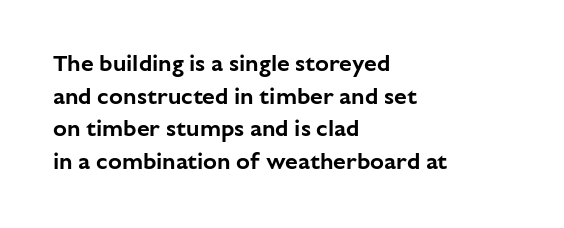
Q: Is the text italic (slanted)? A: No, it is upright.
Q: Is the text underlined? A: No.
Q: How is the paragraph aligned? A: Left-aligned.
Q: Is the spacing between letters normal or unusually wide? A: Normal.
Q: Is the spacing between lines tight, normal or loose? A: Normal.
